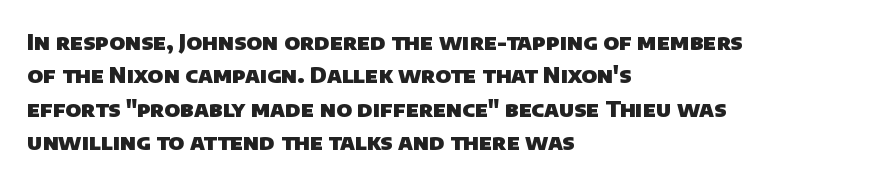
Caption: multi-line text, flush left, ragged right. A clean baseline with only descenders dipping below it. Inter-character spacing is left at the font's built-in metrics. Set as a true bold cut, around the 700 mark. The designer left line spacing at the default.
